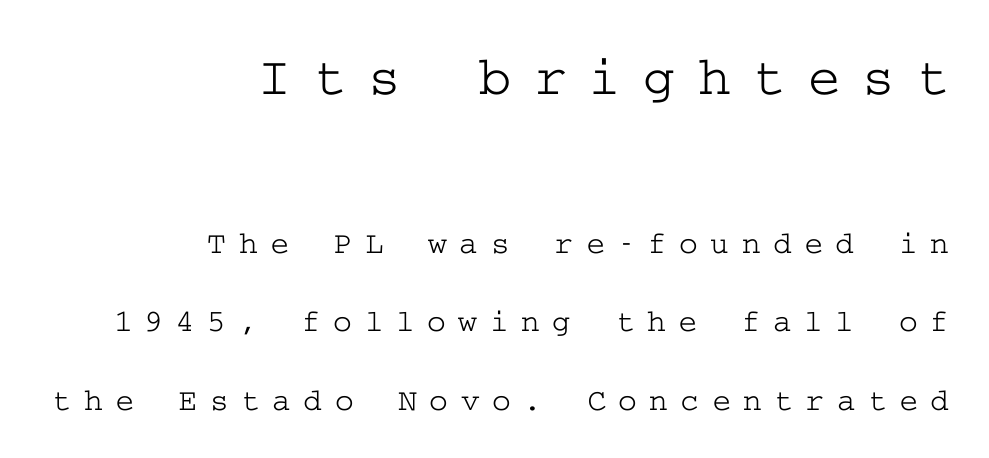
Q: Is the text italic (slanted)? A: No, it is upright.
Q: Is the typeface a serif or a sans-serif typeface? A: Serif.
Q: Is the text underlined? A: No.
Q: How is the paragraph aligned? A: Right-aligned.
Q: Is the spacing between letters normal or unusually wide? A: Unusually wide.
Q: Is the spacing between lines tight, normal or loose? A: Loose.
Q: Which block of text is set in a larger size, the first (top) or the second (bottom)? A: The first (top) one.
Q: Width (condensed, normal, or wide)? A: Wide.
Q: Stroke contrast? A: Low.
Q: x-height? A: Medium.
